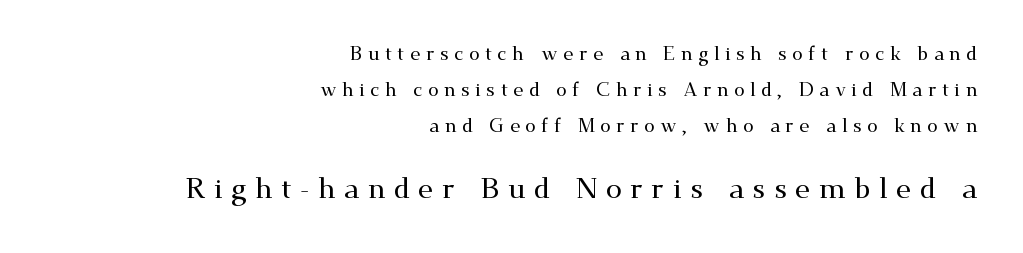
The image shows 29 px wide serif type, upright; set right-aligned, line spacing 1.89x, unusually wide letter spacing (+0.29 em), not underlined; the second (bottom) block is 1.53x larger; medium stroke contrast and a small x-height.
